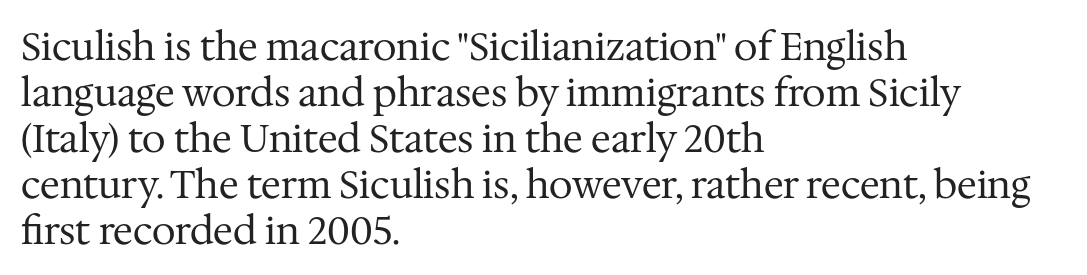
{"serif": "yes", "italic": "no", "bold": "no", "weight": "regular", "width": "normal", "stroke_contrast": "medium", "x_height": "medium", "monospaced": "no", "underline": "no", "align": "left", "line_spacing_ratio": 1.21, "letter_spacing": "normal", "letter_spacing_em": 0.0, "glyph_px": 38}
